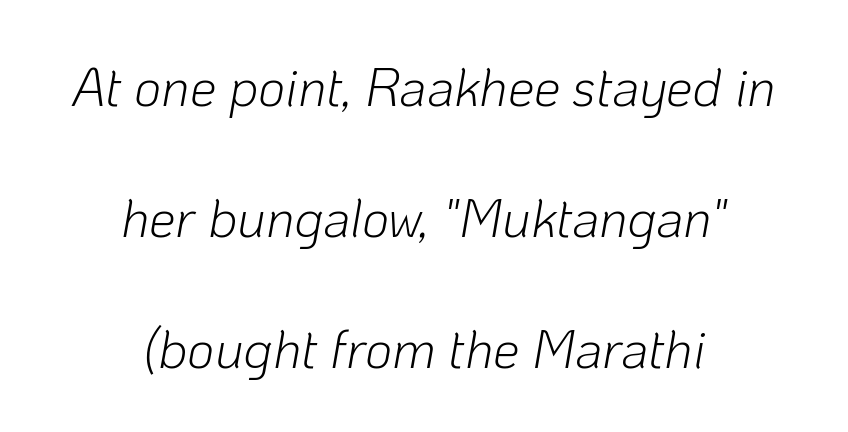
An italicized treatment has been applied to the whole sample. Honestly, the rows look like they've been pulled way apart. Does the copy run flush right? No — it is centered line by line. A typesetter would call this proportional, since set widths differ per character.
